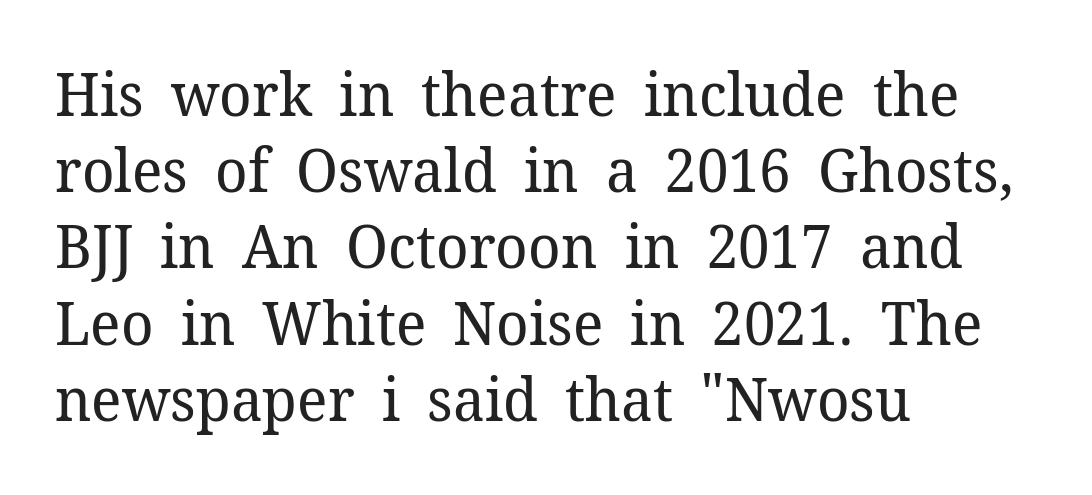
{"serif": "yes", "italic": "no", "bold": "no", "weight": "regular", "width": "normal", "stroke_contrast": "low", "x_height": "medium", "monospaced": "no", "underline": "no", "align": "left", "line_spacing": "normal", "line_spacing_ratio": 1.25, "letter_spacing": "normal", "letter_spacing_em": 0.0, "glyph_px": 61}
